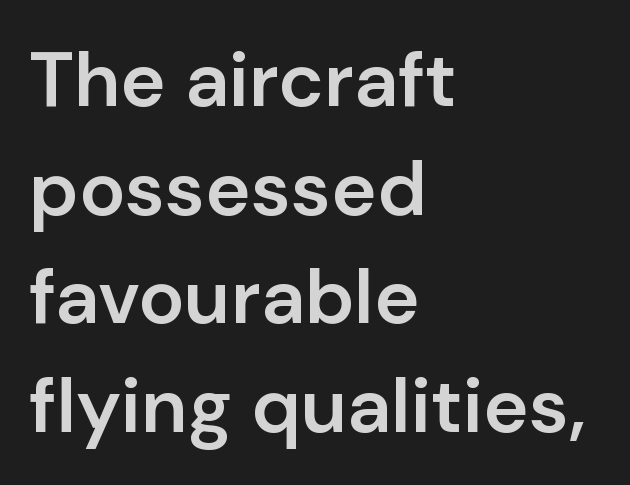
The image shows 77 px semibold sans-serif type, upright; set left-aligned, normal line spacing (1.41x), normal letter spacing, not underlined; low stroke contrast and a medium x-height.
